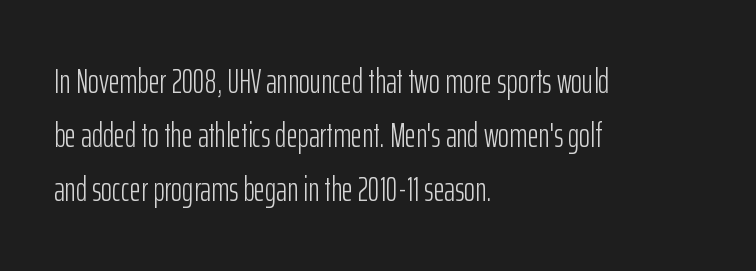
Horizontally, the lines are justified to the leading edge only. The line texture is even and compact thanks to regular tracking. The font family rendered here belongs to the sans-serif group. Weight: regular or lighter.
